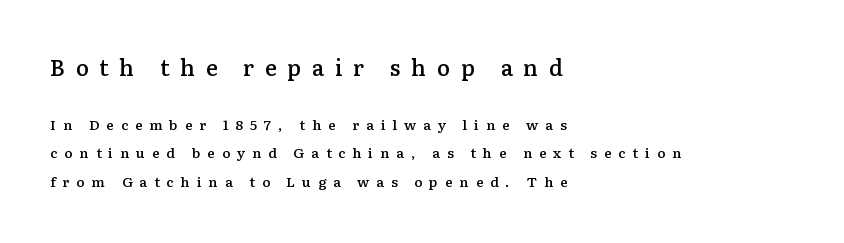
Block one is the big one; block two sits smaller underneath. Every character sits straight up, as roman type does. Has an underline been added? It has not. A typesetter would call this heavily tracked-out type. The rendering uses a semibold face; strokes are thickened but not to full bold.
